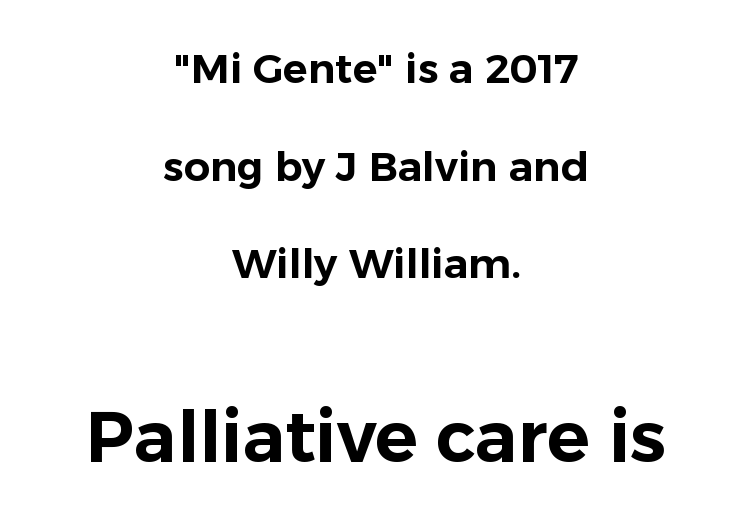
{"serif": "no", "italic": "no", "width": "normal", "stroke_contrast": "low", "x_height": "medium", "monospaced": "no", "underline": "no", "align": "center", "line_spacing": "loose", "line_spacing_ratio": 2.38, "letter_spacing": "normal", "letter_spacing_em": 0.0, "larger_block": "second", "size_ratio": 1.73, "glyph_px": 71}
